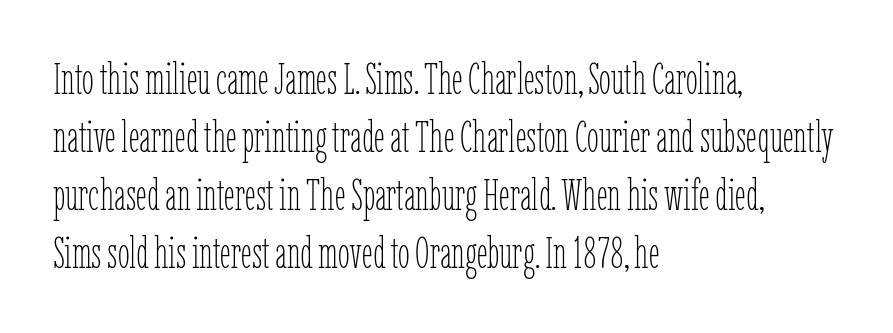
Q: Is the text bold? A: No.
Q: Is the text italic (slanted)? A: No, it is upright.
Q: Is the text underlined? A: No.
Q: How is the paragraph aligned? A: Left-aligned.
Q: Is the spacing between letters normal or unusually wide? A: Normal.
Q: Is the spacing between lines tight, normal or loose? A: Normal.
Q: Width (condensed, normal, or wide)? A: Condensed.
Q: Stroke contrast? A: Low.
Q: x-height? A: Medium.
Q: Monospaced? A: No.
